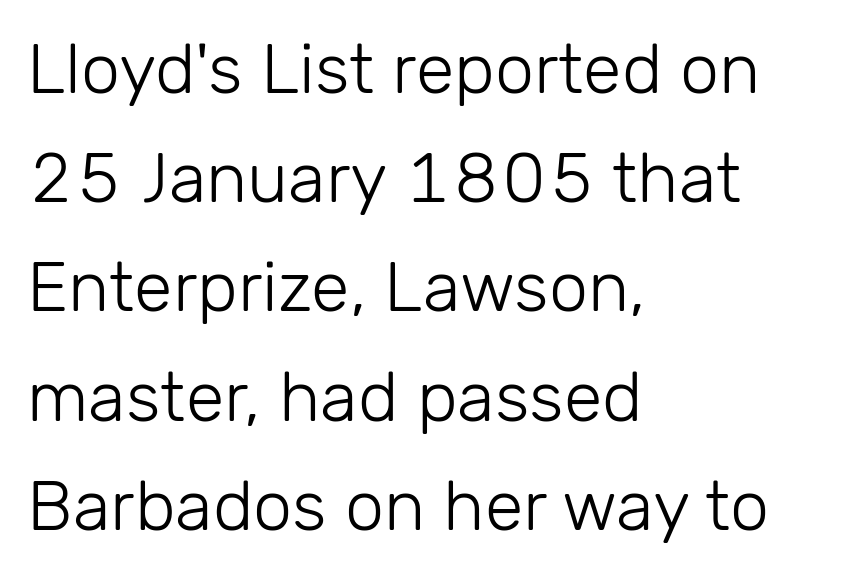
Q: Is the text bold? A: No.
Q: Is the text italic (slanted)? A: No, it is upright.
Q: Is the typeface a serif or a sans-serif typeface? A: Sans-serif.
Q: Is the text underlined? A: No.
Q: How is the paragraph aligned? A: Left-aligned.
Q: Is the spacing between letters normal or unusually wide? A: Normal.
Q: Is the spacing between lines tight, normal or loose? A: Normal.
Q: Width (condensed, normal, or wide)? A: Normal.
Q: Stroke contrast? A: Low.
Q: x-height? A: Medium.
Q: Monospaced? A: No.
